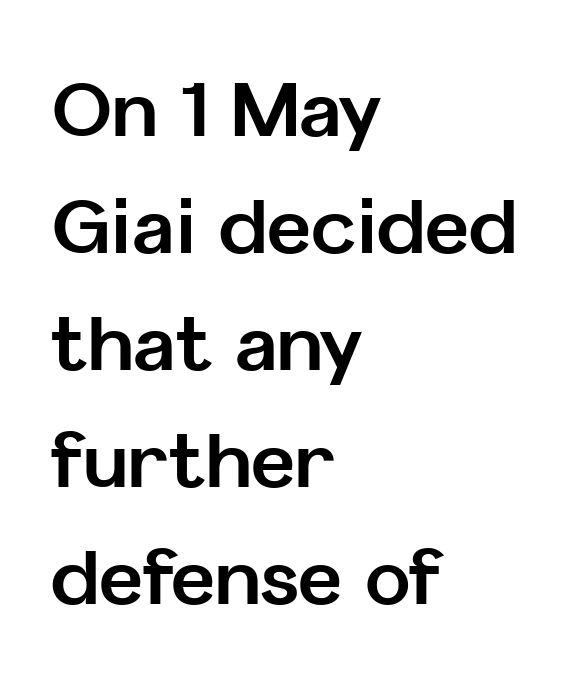
{"serif": "no", "italic": "no", "bold": "yes", "weight": "bold", "width": "normal", "stroke_contrast": "low", "x_height": "medium", "monospaced": "no", "underline": "no", "align": "left", "line_spacing": "normal", "line_spacing_ratio": 1.54, "letter_spacing": "normal", "letter_spacing_em": 0.0, "glyph_px": 76}
